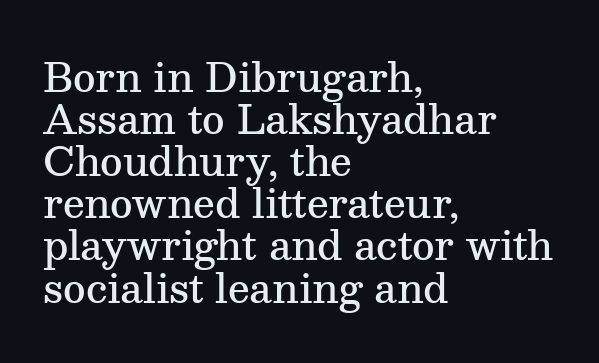
In terms of weight, the rendering is demibold, just under bold. Does the lettering tilt? It doesn't — this is upright. You could not count columns in this text — the font is proportionally spaced. Is this a sans? No — the strokes have serifs. A classic flush-left, rag-right setting is used for this passage. Observe the ordinary spacing: letters are neighbours, not strangers.
